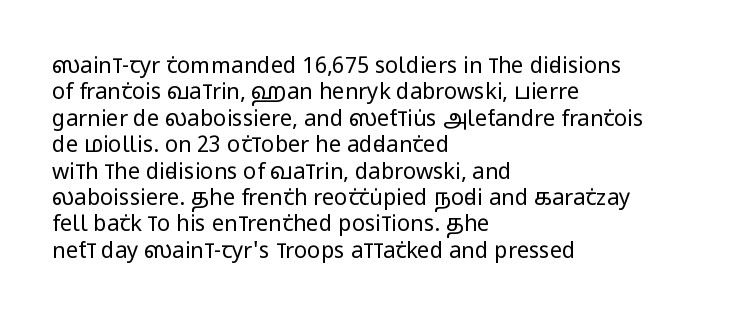
{"italic": "no", "bold": "no", "underline": "no", "align": "left", "line_spacing_ratio": 1.2, "letter_spacing": "normal", "letter_spacing_em": 0.0, "glyph_px": 22}
